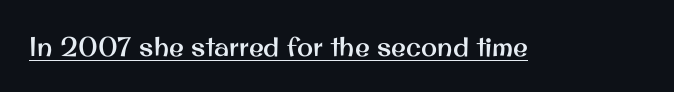
In terms of letterspacing, this is plain default setting. Ascenders rise straight up at ninety degrees. Underline: present.
